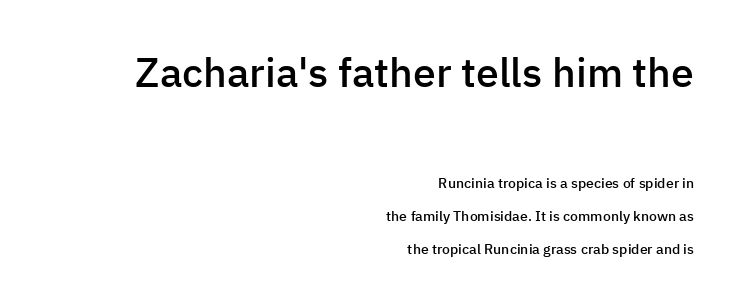
This rendering employs a face without finishing strokes, i.e., a sans-serif. Look at the stroke-to-counter ratio: somewhat heavy, a semibold. The glyphs are unaccompanied by any horizontal stroke below them. The type sits square on the baseline with zero lean.
